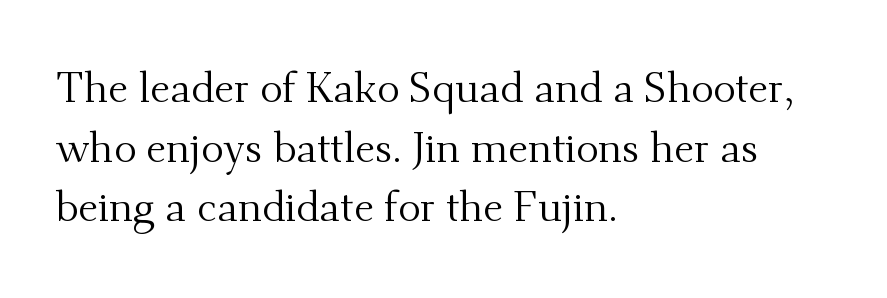
The image shows 42 px regular-weight serif type, upright; set left-aligned, normal line spacing (1.42x), normal letter spacing, not underlined; medium stroke contrast and a small x-height.
